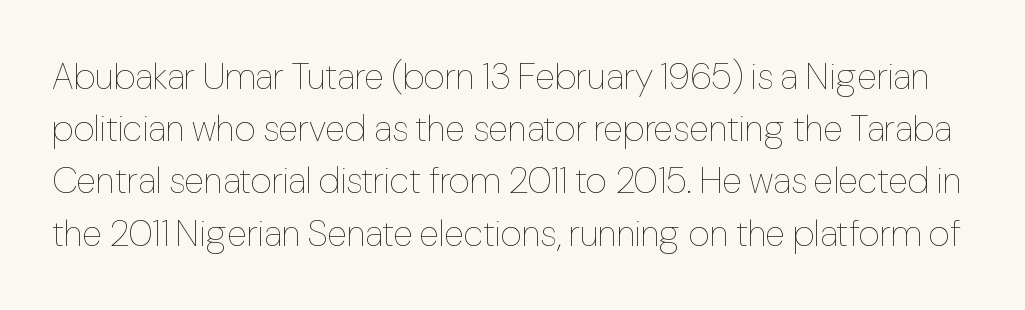
The image shows 37 px thin, condensed type, upright; set normal line spacing (1.41x), normal letter spacing, not underlined; low stroke contrast and a medium x-height.
